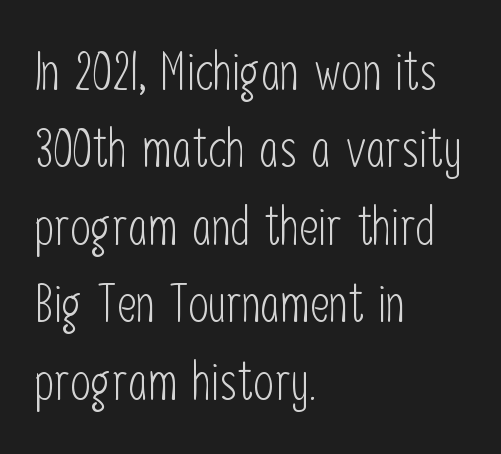
Q: Is the text bold? A: No.
Q: Is the text italic (slanted)? A: No, it is upright.
Q: Is the typeface a serif or a sans-serif typeface? A: Sans-serif.
Q: Is the text underlined? A: No.
Q: How is the paragraph aligned? A: Left-aligned.
Q: Is the spacing between letters normal or unusually wide? A: Normal.
Q: Is the spacing between lines tight, normal or loose? A: Normal.
Q: Width (condensed, normal, or wide)? A: Condensed.
Q: Stroke contrast? A: Low.
Q: x-height? A: Medium.
Q: Monospaced? A: No.
